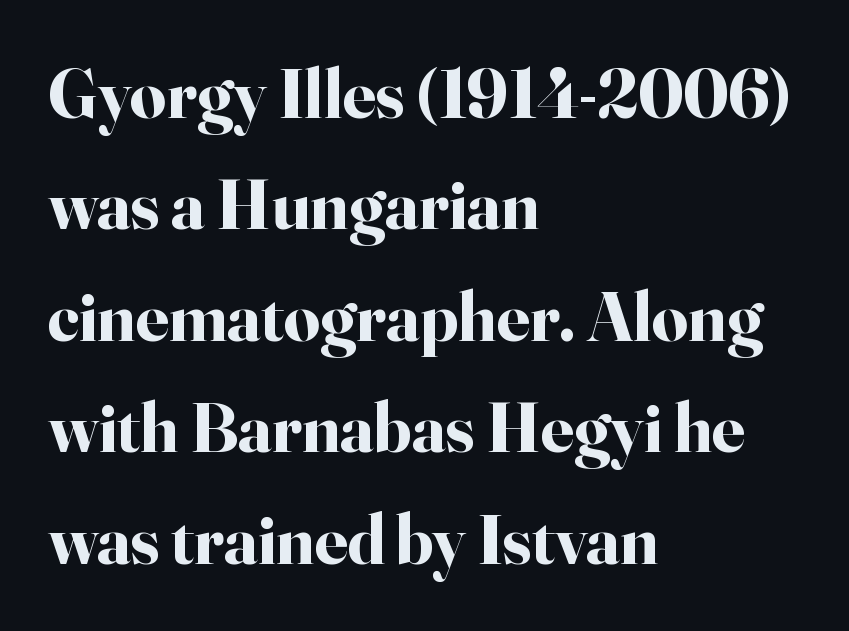
Q: Is the text bold? A: Yes.
Q: Is the text italic (slanted)? A: No, it is upright.
Q: Is the typeface a serif or a sans-serif typeface? A: Serif.
Q: Is the text underlined? A: No.
Q: How is the paragraph aligned? A: Left-aligned.
Q: Is the spacing between letters normal or unusually wide? A: Normal.
Q: Is the spacing between lines tight, normal or loose? A: Normal.
Q: Width (condensed, normal, or wide)? A: Normal.
Q: Stroke contrast? A: High.
Q: x-height? A: Small.
Q: Monospaced? A: No.
